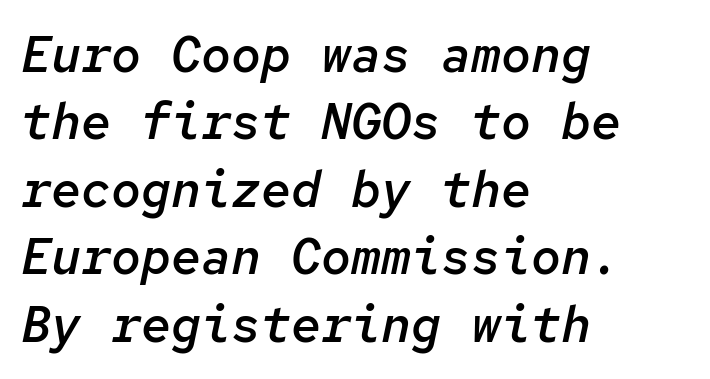
The lines in this sample share a left origin and differ only in where they stop. Caption: standard tracking, unaltered. The letters are slanted; this is an italic face. Descender tails drop into unmarked territory. The passage shown is typed in a monospace face where columns stay perfectly aligned.
